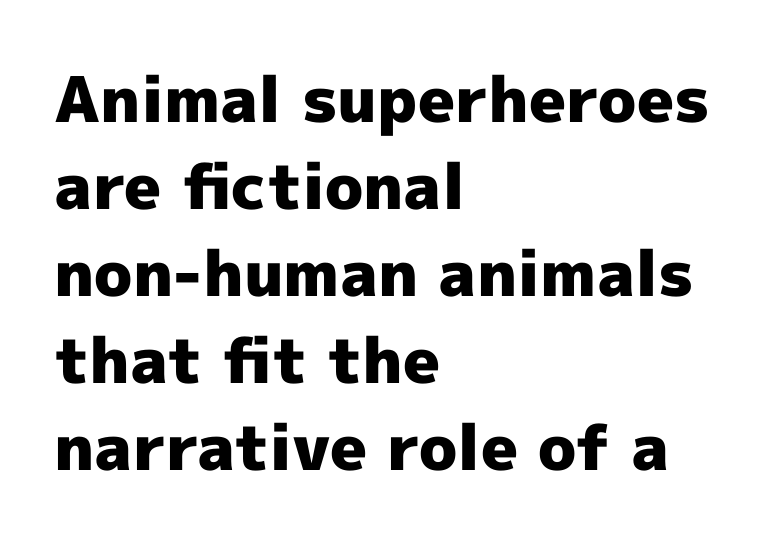
Q: Is the text bold? A: Yes.
Q: Is the text italic (slanted)? A: No, it is upright.
Q: Is the typeface a serif or a sans-serif typeface? A: Sans-serif.
Q: Is the text underlined? A: No.
Q: How is the paragraph aligned? A: Left-aligned.
Q: Is the spacing between letters normal or unusually wide? A: Normal.
Q: Is the spacing between lines tight, normal or loose? A: Normal.
Q: Width (condensed, normal, or wide)? A: Normal.
Q: x-height? A: Medium.
Q: Monospaced? A: No.
